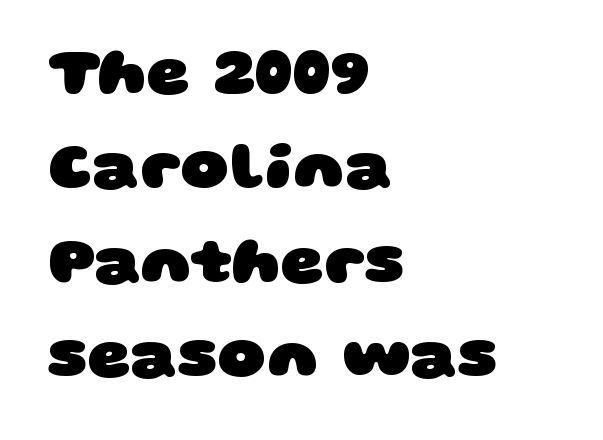
Q: Is the text bold? A: Yes.
Q: Is the typeface a serif or a sans-serif typeface? A: Sans-serif.
Q: Is the text underlined? A: No.
Q: How is the paragraph aligned? A: Left-aligned.
Q: Is the spacing between letters normal or unusually wide? A: Normal.
Q: Is the spacing between lines tight, normal or loose? A: Normal.
Q: Width (condensed, normal, or wide)? A: Wide.
Q: Stroke contrast? A: Low.
Q: x-height? A: Large.
Q: Monospaced? A: No.
